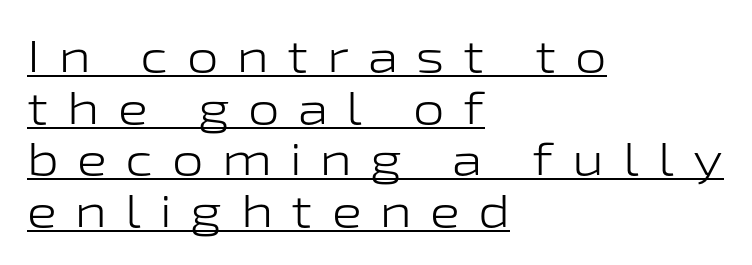
The typesetting does not lean heavy: it is not bold. Think of a printed novel: that variable character pitch is what you see here. In designer terms, the underline attribute is active on this setting. A typesetter would call this heavily tracked-out type. Posture: straight, roman, zero tilt.
